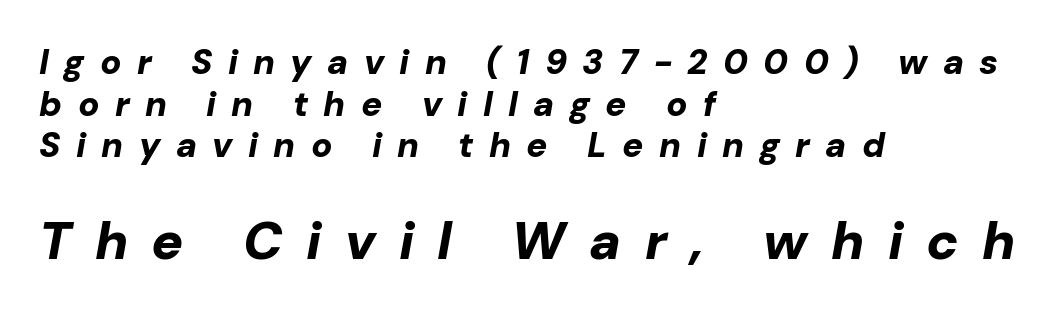
{"italic": "yes", "lean": "right", "slant_degrees": 10, "bold": "yes", "weight": "bold", "width": "normal", "stroke_contrast": "low", "x_height": "medium", "monospaced": "no", "underline": "no", "align": "left", "line_spacing_ratio": 1.19, "letter_spacing": "wide", "letter_spacing_em": 0.44, "larger_block": "second", "size_ratio": 1.51, "glyph_px": 53}
